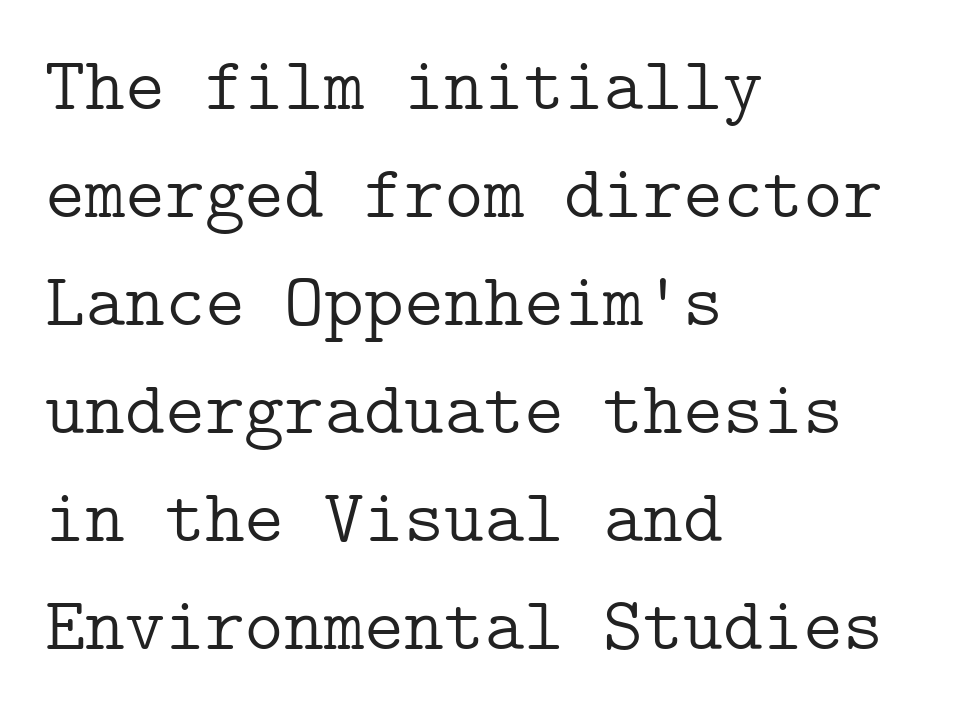
Q: Is the text bold? A: No.
Q: Is the text italic (slanted)? A: No, it is upright.
Q: Is the typeface a serif or a sans-serif typeface? A: Serif.
Q: Is the text underlined? A: No.
Q: How is the paragraph aligned? A: Left-aligned.
Q: Is the spacing between letters normal or unusually wide? A: Normal.
Q: Is the spacing between lines tight, normal or loose? A: Normal.
Q: Width (condensed, normal, or wide)? A: Normal.
Q: Stroke contrast? A: Low.
Q: x-height? A: Medium.
